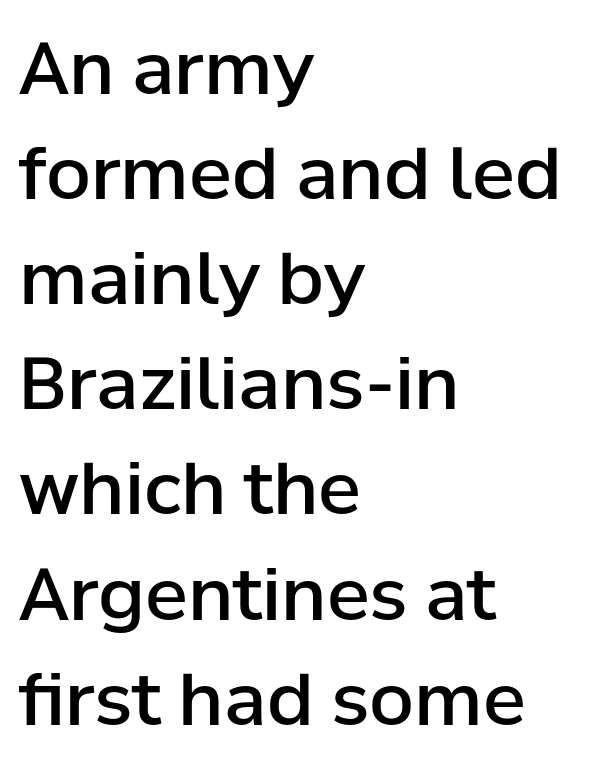
The image shows 72 px semibold sans-serif type, upright; set left-aligned, normal line spacing (1.46x), normal letter spacing, not underlined; low stroke contrast and a medium x-height.
